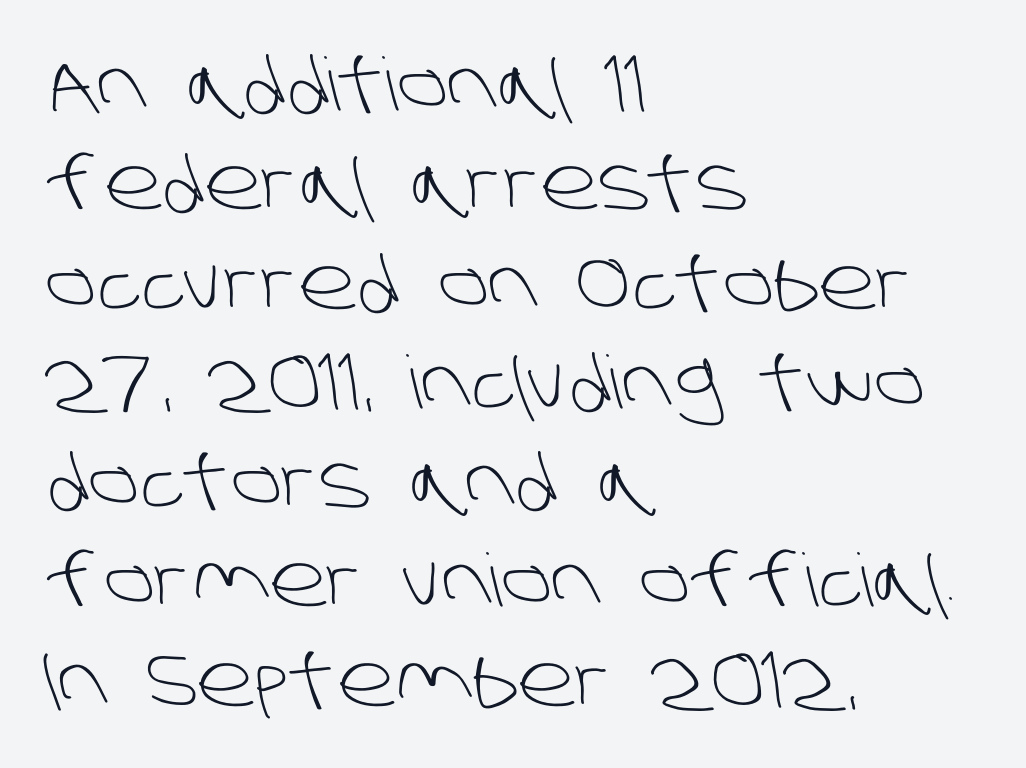
Q: Is the text bold? A: No.
Q: Is the typeface a serif or a sans-serif typeface? A: Sans-serif.
Q: Is the text underlined? A: No.
Q: How is the paragraph aligned? A: Left-aligned.
Q: Is the spacing between letters normal or unusually wide? A: Normal.
Q: Is the spacing between lines tight, normal or loose? A: Normal.
Q: Width (condensed, normal, or wide)? A: Normal.
Q: Stroke contrast? A: Low.
Q: x-height? A: Large.
Q: Monospaced? A: No.
